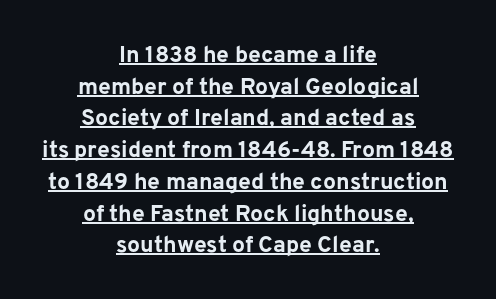
Q: Is the text bold? A: Yes.
Q: Is the text italic (slanted)? A: No, it is upright.
Q: Is the text underlined? A: Yes.
Q: How is the paragraph aligned? A: Centered.
Q: Is the spacing between letters normal or unusually wide? A: Normal.
Q: Is the spacing between lines tight, normal or loose? A: Normal.
